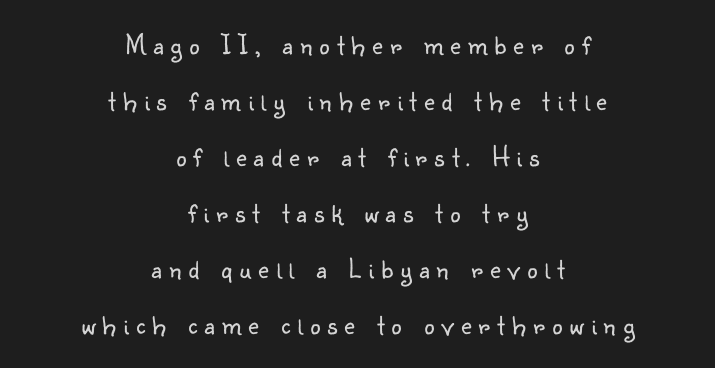
Q: Is the text bold? A: No.
Q: Is the text italic (slanted)? A: No, it is upright.
Q: Is the typeface a serif or a sans-serif typeface? A: Sans-serif.
Q: Is the text underlined? A: No.
Q: How is the paragraph aligned? A: Centered.
Q: Is the spacing between letters normal or unusually wide? A: Unusually wide.
Q: Is the spacing between lines tight, normal or loose? A: Loose.
Q: Width (condensed, normal, or wide)? A: Normal.
Q: Stroke contrast? A: Low.
Q: x-height? A: Small.
Q: Monospaced? A: No.
